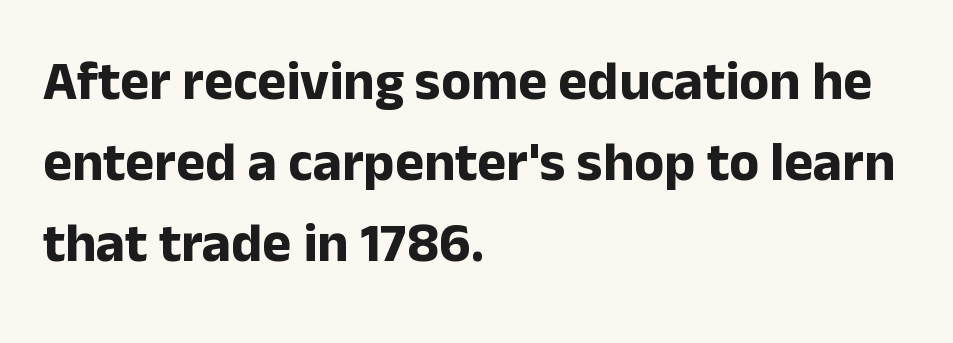
Quick note: not italic, upright. The lines in this sample share a left origin and differ only in where they stop. This sample uses a sans-serif face. This sample has the flowing, uneven cadence of proportional lettering.
